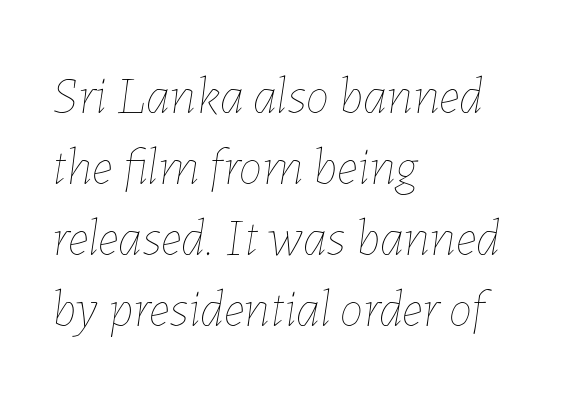
{"italic": "yes", "lean": "right", "slant_degrees": 7, "bold": "no", "weight": "thin", "width": "normal", "stroke_contrast": "low", "x_height": "medium", "monospaced": "no", "underline": "no", "align": "left", "line_spacing": "normal", "line_spacing_ratio": 1.34, "letter_spacing": "normal", "letter_spacing_em": 0.0, "glyph_px": 53}
